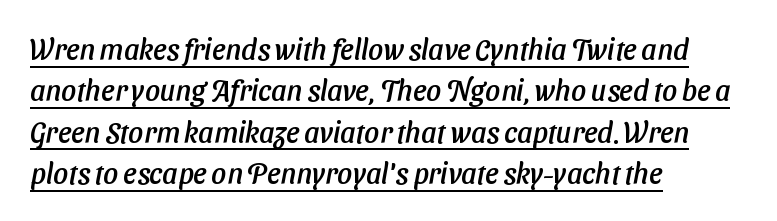
These characters rest on top of a visible drawn line. Note the varied advance widths — an 'i' is clearly narrower than an 'm'. These lines are set flush left with a ragged right edge. A typesetter would label this face a sans.
